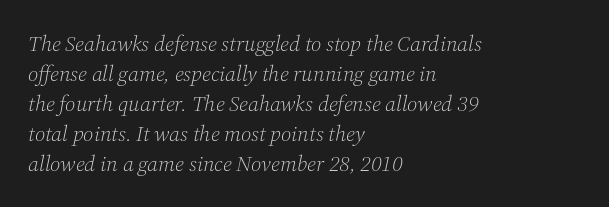
{"italic": "yes", "lean": "right", "slant_degrees": 12, "bold": "no", "underline": "no", "align": "left", "line_spacing": "normal", "line_spacing_ratio": 1.36, "letter_spacing": "normal", "letter_spacing_em": 0.0, "glyph_px": 22}
